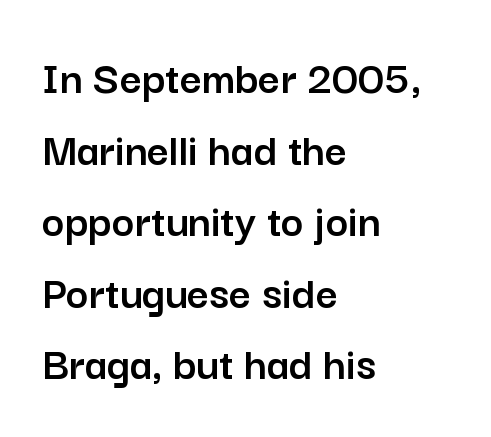
The image shows 48 px sans-serif type, upright; set left-aligned, normal line spacing (1.49x), normal letter spacing, not underlined; low stroke contrast and a medium x-height.
